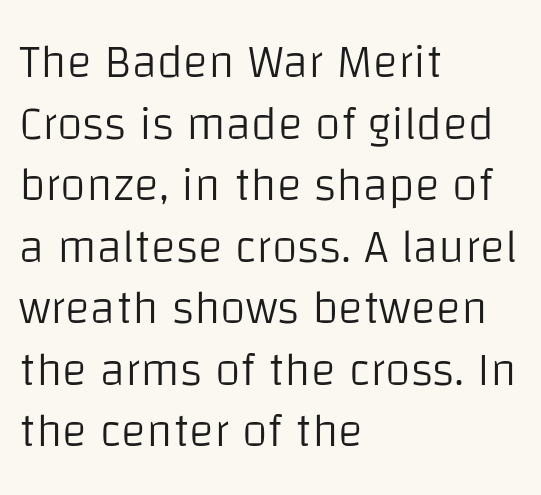
{"serif": "no", "italic": "no", "bold": "no", "weight": "light", "width": "normal", "stroke_contrast": "low", "x_height": "large", "monospaced": "no", "underline": "no", "align": "left", "line_spacing": "normal", "line_spacing_ratio": 1.31, "letter_spacing": "normal", "letter_spacing_em": 0.0, "glyph_px": 47}
